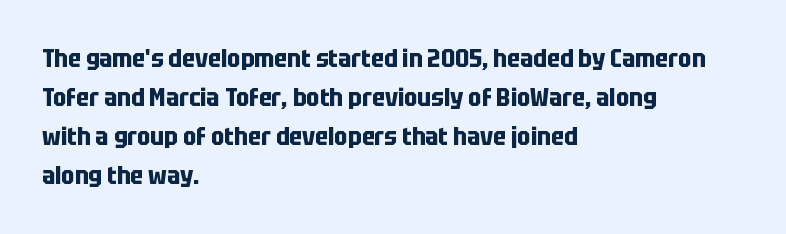
{"italic": "no", "bold": "yes", "underline": "no", "align": "left", "line_spacing": "normal", "line_spacing_ratio": 1.56, "letter_spacing": "normal", "letter_spacing_em": 0.0, "glyph_px": 25}
